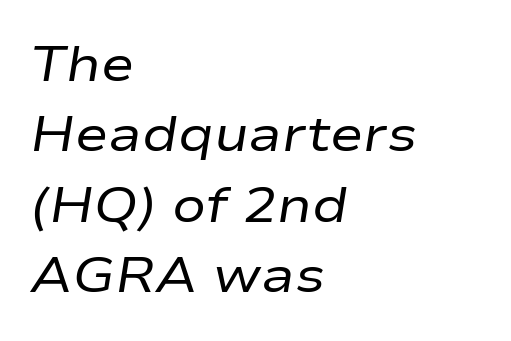
Left-aligned paragraph, ragged on the right. The typography opts for an oblique posture over an upright one. Unbolded letterforms with no extra heft. The passage shown is typed in a proportional face where columns would drift. The glyphs are unaccompanied by any horizontal stroke below them. Does extra space separate the letters? No, they use regular spacing.
